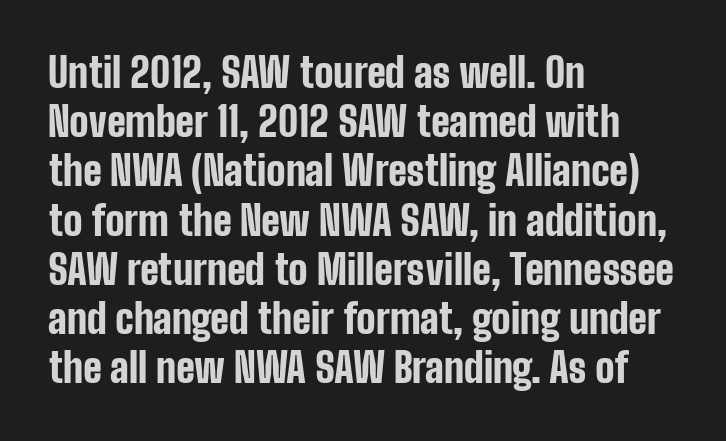
The passage shown is typed in a proportional face where columns would drift. Is the block centered? No — it sits flush against the left margin. The letters stand upright; this is a roman face. Is this a sans? Yes — the strokes have no serifs.
